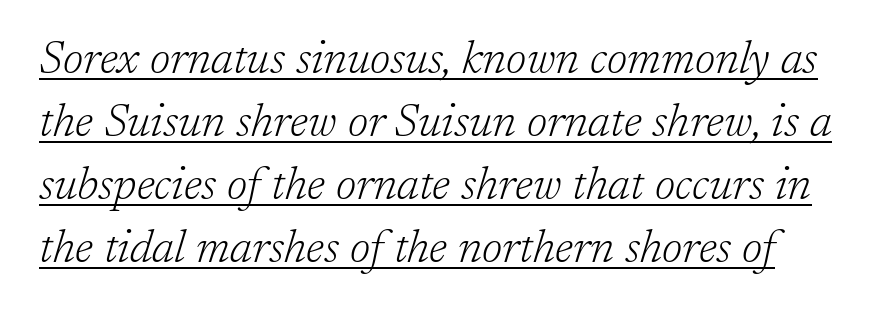
Q: Is the text bold? A: No.
Q: Is the text italic (slanted)? A: Yes, it leans right by about 17 degrees.
Q: Is the typeface a serif or a sans-serif typeface? A: Serif.
Q: Is the text underlined? A: Yes.
Q: Is the spacing between letters normal or unusually wide? A: Normal.
Q: Is the spacing between lines tight, normal or loose? A: Normal.
Q: Width (condensed, normal, or wide)? A: Normal.
Q: Stroke contrast? A: Low.
Q: x-height? A: Medium.
Q: Monospaced? A: No.
